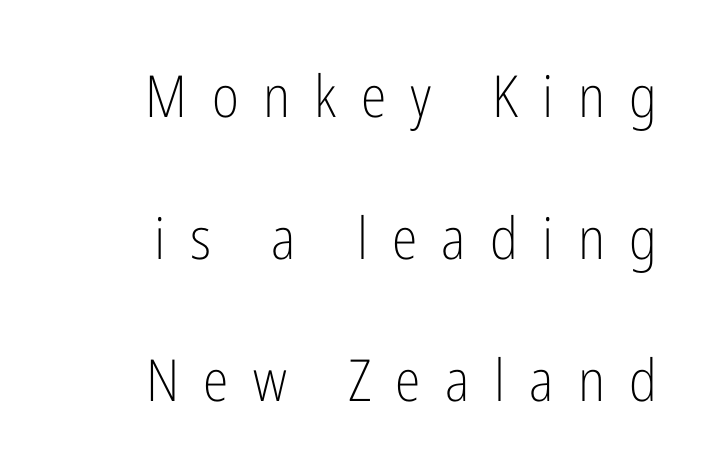
Q: Is the text bold? A: No.
Q: Is the text italic (slanted)? A: No, it is upright.
Q: Is the typeface a serif or a sans-serif typeface? A: Sans-serif.
Q: Is the text underlined? A: No.
Q: How is the paragraph aligned? A: Right-aligned.
Q: Is the spacing between letters normal or unusually wide? A: Unusually wide.
Q: Is the spacing between lines tight, normal or loose? A: Loose.
Q: Width (condensed, normal, or wide)? A: Condensed.
Q: Stroke contrast? A: Low.
Q: x-height? A: Medium.
Q: Monospaced? A: No.
